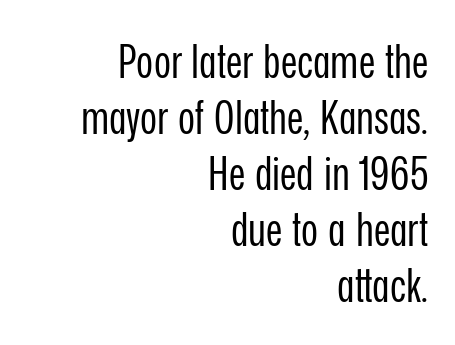
The image shows 46 px regular-weight, condensed sans-serif type, upright; set right-aligned, line spacing 1.22x, normal letter spacing, not underlined; low stroke contrast and a medium x-height.
